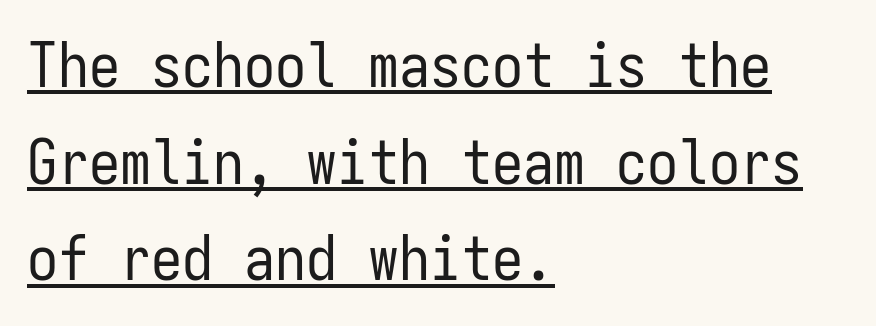
Q: Is the text bold? A: No.
Q: Is the text italic (slanted)? A: No, it is upright.
Q: Is the typeface a serif or a sans-serif typeface? A: Sans-serif.
Q: Is the text underlined? A: Yes.
Q: How is the paragraph aligned? A: Left-aligned.
Q: Is the spacing between letters normal or unusually wide? A: Normal.
Q: Is the spacing between lines tight, normal or loose? A: Normal.
Q: Width (condensed, normal, or wide)? A: Condensed.
Q: Stroke contrast? A: Low.
Q: x-height? A: Medium.
Q: Monospaced? A: Yes.
